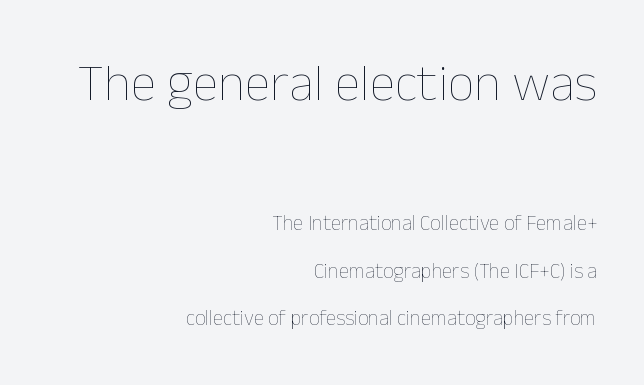
{"italic": "no", "bold": "no", "weight": "thin", "width": "normal", "stroke_contrast": "low", "x_height": "medium", "monospaced": "no", "underline": "no", "align": "right", "line_spacing": "loose", "line_spacing_ratio": 2.26, "letter_spacing": "normal", "letter_spacing_em": 0.0, "larger_block": "first", "size_ratio": 2.52, "glyph_px": 53}
